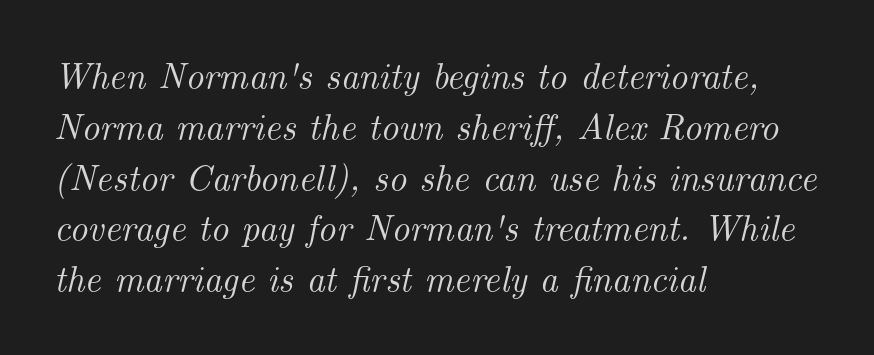
The image shows 36 px serif type, italic (leaning right); set left-aligned, normal line spacing (1.41x), normal letter spacing, not underlined; medium stroke contrast and a small x-height.
